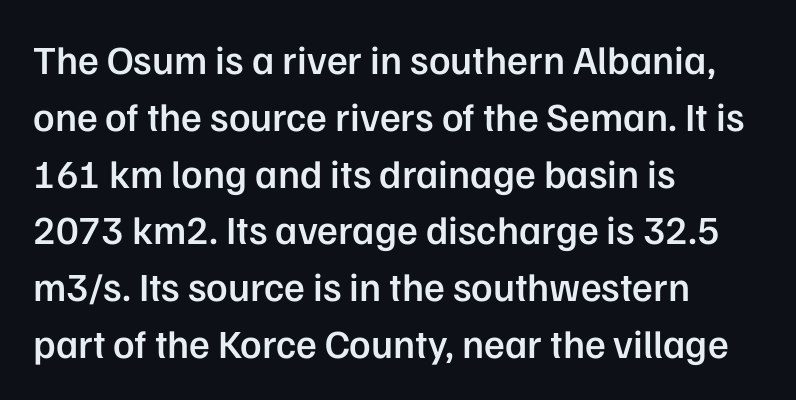
The image shows 40 px semibold sans-serif type, upright; set left-aligned, normal line spacing (1.42x), normal letter spacing, not underlined; low stroke contrast and a medium x-height.
